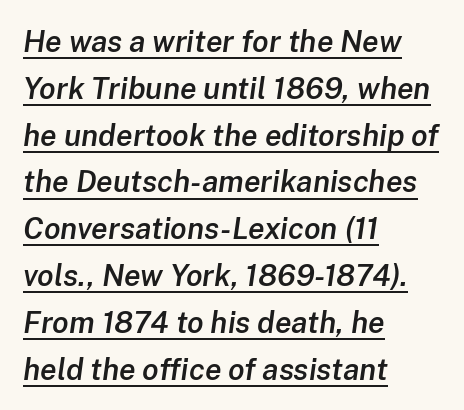
The image shows 30 px semibold type, italic (leaning right); set left-aligned, normal line spacing (1.56x), normal letter spacing, underlined; low stroke contrast and a medium x-height.
